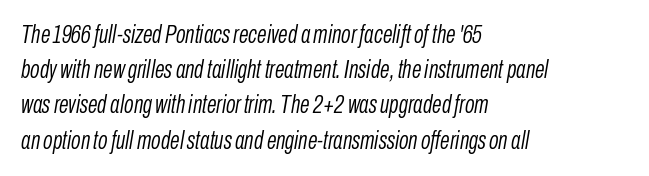
Q: Is the text bold? A: No.
Q: Is the text italic (slanted)? A: Yes, it leans right by about 10 degrees.
Q: Is the text underlined? A: No.
Q: How is the paragraph aligned? A: Left-aligned.
Q: Is the spacing between letters normal or unusually wide? A: Normal.
Q: Is the spacing between lines tight, normal or loose? A: Normal.
